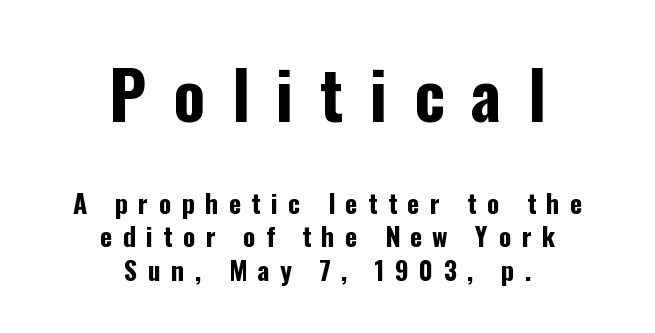
Horizontally, the lines are justified to the midpoint only. Emphasis by weight is at full strength: bold. A typesetter would call this proportional, since set widths differ per character. Regarding serifs, this sample does without them. Each word looks stretched out because of the extra space between its letters.
